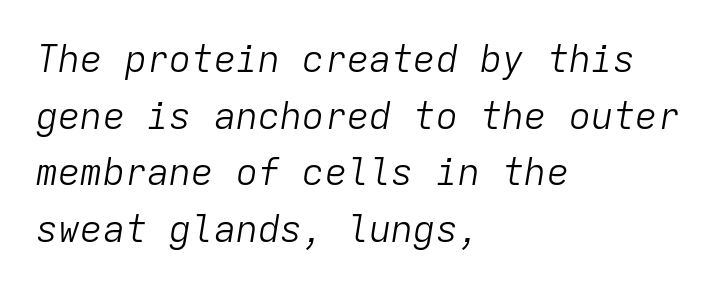
The image shows 37 px light type, italic (leaning right), monospaced; set left-aligned, normal line spacing (1.53x), normal letter spacing, not underlined; low stroke contrast and a medium x-height.
